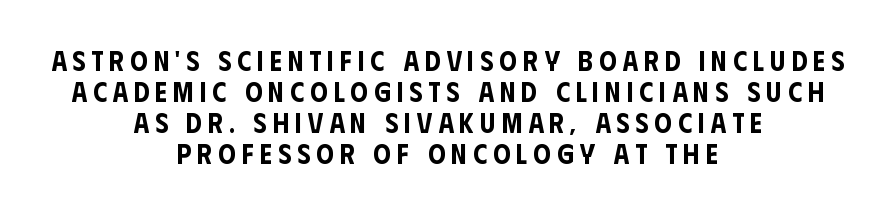
{"serif": "no", "italic": "no", "width": "condensed", "stroke_contrast": "low", "x_height": "large", "monospaced": "no", "underline": "no", "align": "center", "line_spacing": "tight", "line_spacing_ratio": 1.11, "letter_spacing": "wide", "letter_spacing_em": 0.21, "glyph_px": 28}
